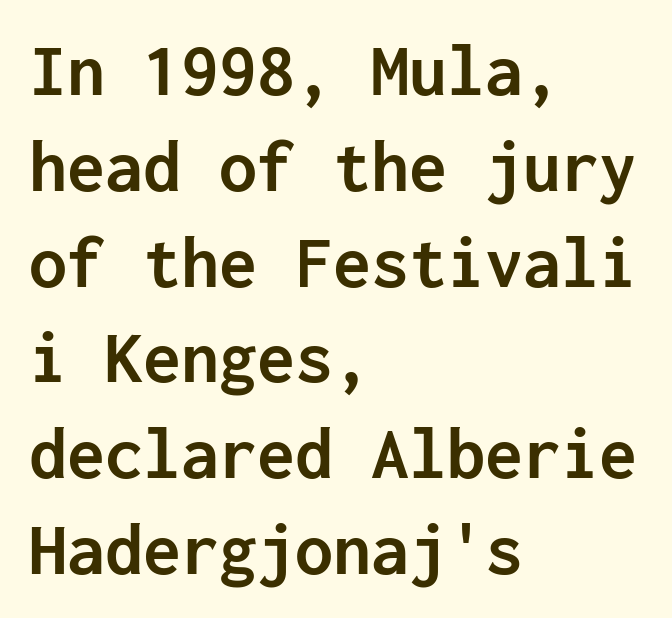
Q: Is the text bold? A: Yes.
Q: Is the text italic (slanted)? A: No, it is upright.
Q: Is the typeface a serif or a sans-serif typeface? A: Sans-serif.
Q: Is the text underlined? A: No.
Q: How is the paragraph aligned? A: Left-aligned.
Q: Is the spacing between letters normal or unusually wide? A: Normal.
Q: Is the spacing between lines tight, normal or loose? A: Normal.
Q: Width (condensed, normal, or wide)? A: Normal.
Q: Stroke contrast? A: Low.
Q: x-height? A: Medium.
Q: Monospaced? A: Yes.
